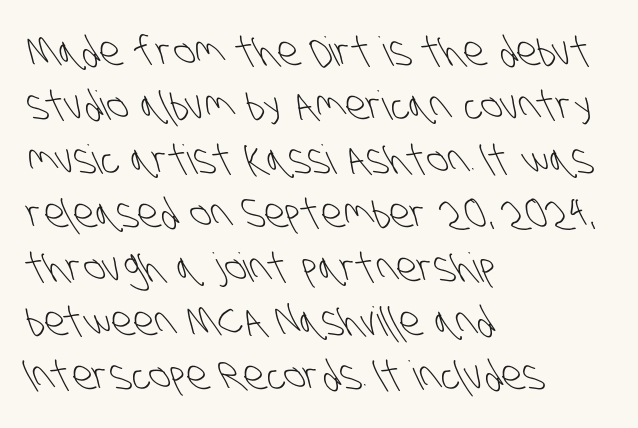
{"serif": "no", "bold": "no", "weight": "light", "width": "condensed", "stroke_contrast": "low", "x_height": "large", "monospaced": "no", "underline": "no", "align": "left", "line_spacing": "normal", "line_spacing_ratio": 1.35, "letter_spacing": "normal", "letter_spacing_em": 0.0, "glyph_px": 40}
